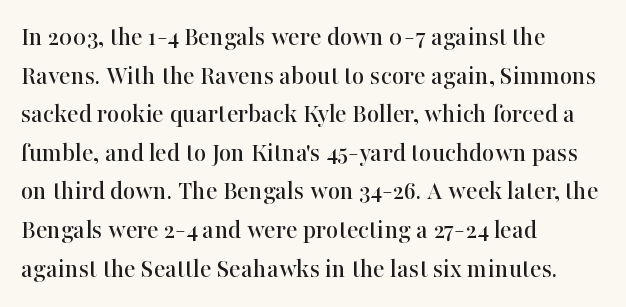
Q: Is the text italic (slanted)? A: No, it is upright.
Q: Is the text underlined? A: No.
Q: How is the paragraph aligned? A: Left-aligned.
Q: Is the spacing between letters normal or unusually wide? A: Normal.
Q: Is the spacing between lines tight, normal or loose? A: Normal.
